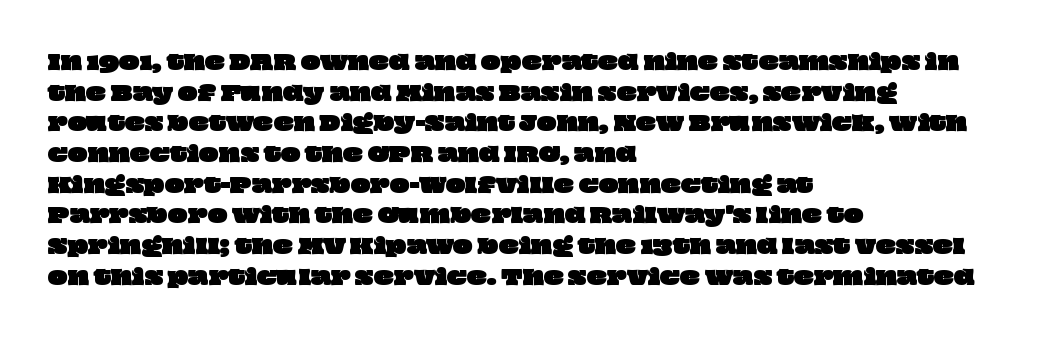
{"underline": "no", "align": "left", "line_spacing": "normal", "line_spacing_ratio": 1.46, "letter_spacing": "normal", "letter_spacing_em": 0.0, "glyph_px": 21}
